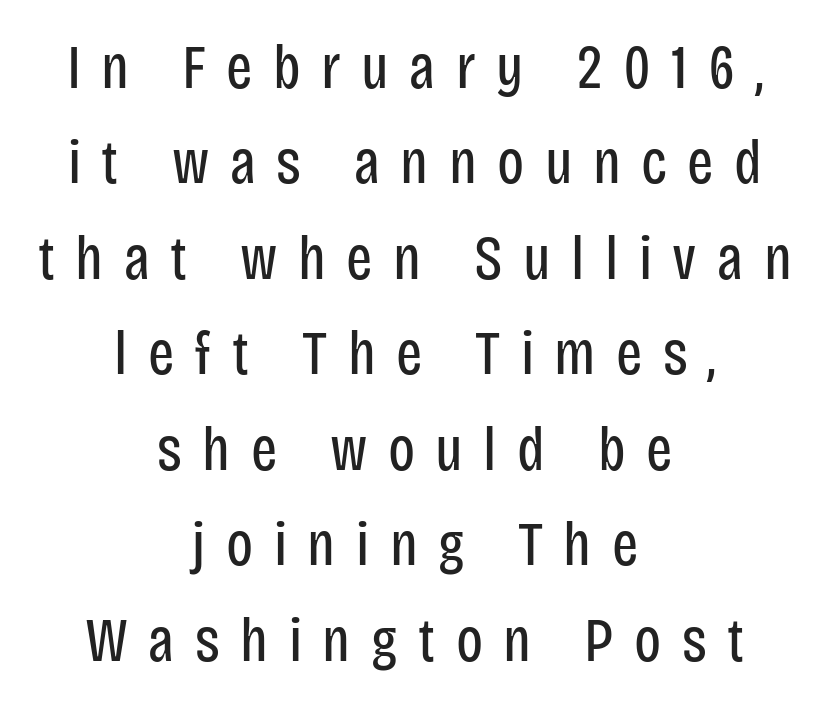
The image shows 62 px regular-weight, condensed sans-serif type, upright; set centered, normal line spacing (1.54x), unusually wide letter spacing (+0.33 em), not underlined; low stroke contrast and a large x-height.
